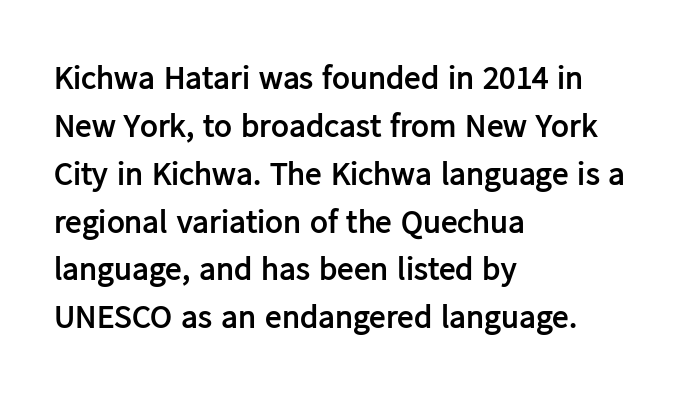
Q: Is the text bold? A: Yes.
Q: Is the text italic (slanted)? A: No, it is upright.
Q: Is the typeface a serif or a sans-serif typeface? A: Sans-serif.
Q: Is the text underlined? A: No.
Q: How is the paragraph aligned? A: Left-aligned.
Q: Is the spacing between letters normal or unusually wide? A: Normal.
Q: Is the spacing between lines tight, normal or loose? A: Normal.
Q: Width (condensed, normal, or wide)? A: Normal.
Q: Stroke contrast? A: Low.
Q: x-height? A: Medium.
Q: Monospaced? A: No.
